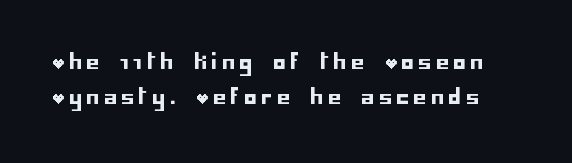
Q: Is the text italic (slanted)? A: No, it is upright.
Q: Is the text underlined? A: No.
Q: Is the spacing between letters normal or unusually wide? A: Unusually wide.
